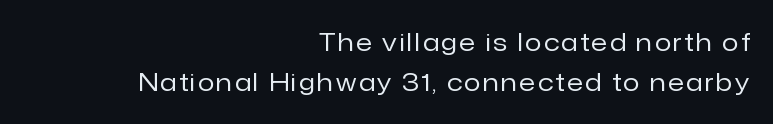
Caption: face not bold, strokes unweighted. Line spacing here is normal. This rendering uses right alignment, leaving the left contour irregular. Words float on clear page, feet unadorned. A roman cut, with each character standing at attention.
